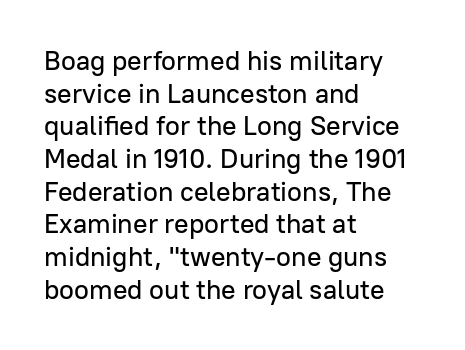
Q: Is the text italic (slanted)? A: No, it is upright.
Q: Is the text underlined? A: No.
Q: How is the paragraph aligned? A: Left-aligned.
Q: Is the spacing between letters normal or unusually wide? A: Normal.
